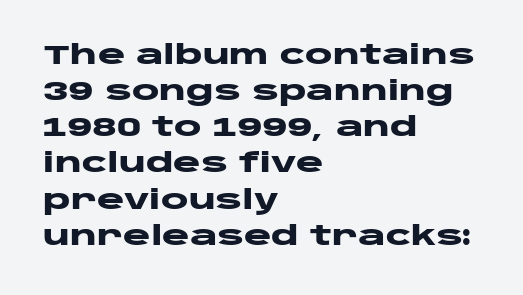
Clear beneath every line of the passage. The typography opts for an upright posture over an oblique one. Evenly set lines give the paragraph a standard silhouette. Standard letterfit; no display-style spreading of the glyphs. The compositor pushed each line to the left boundary.
